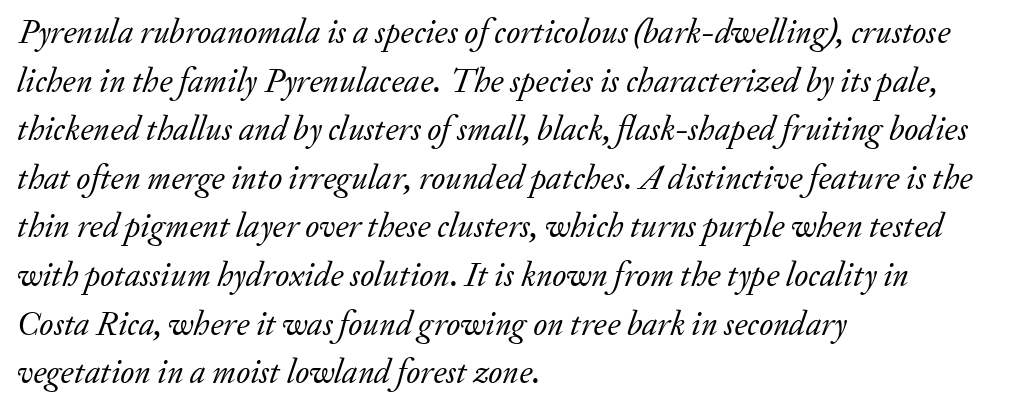
The letterforms sit at book weight or below. Honestly, there is no underline to notice here at all. Each letter keeps its own natural width here, so spacing adapts to shape. The text carries the slant typical of an italic or oblique font. Casual observation: everything's shoved over to the left.
